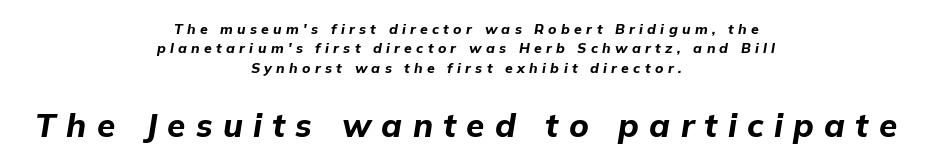
{"italic": "yes", "lean": "right", "slant_degrees": 9, "bold": "yes", "weight": "bold", "width": "normal", "stroke_contrast": "low", "x_height": "medium", "monospaced": "no", "underline": "no", "align": "center", "line_spacing": "normal", "line_spacing_ratio": 1.38, "letter_spacing": "wide", "letter_spacing_em": 0.31, "larger_block": "second", "size_ratio": 2.36, "glyph_px": 33}
